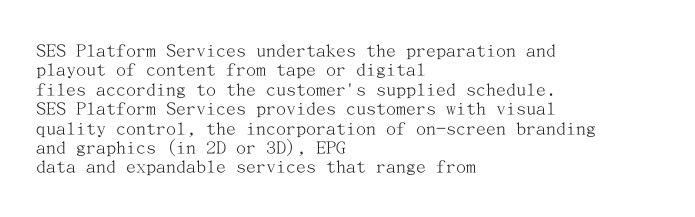
Q: Is the text bold? A: No.
Q: Is the text italic (slanted)? A: No, it is upright.
Q: Is the text underlined? A: No.
Q: How is the paragraph aligned? A: Left-aligned.
Q: Is the spacing between letters normal or unusually wide? A: Normal.
Q: Is the spacing between lines tight, normal or loose? A: Tight.
